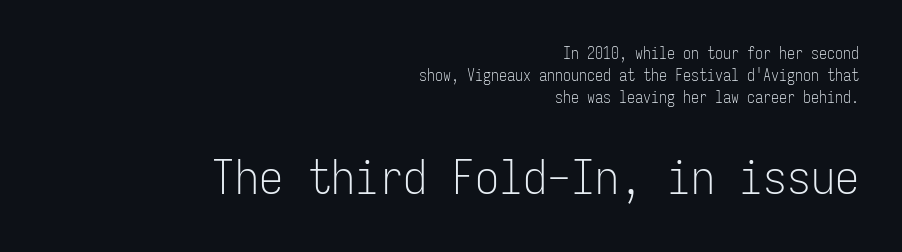
The image shows 48 px light, condensed sans-serif type, upright, monospaced; set right-aligned, normal line spacing (1.37x), normal letter spacing, not underlined; the second (bottom) block is 3.0x larger; low stroke contrast and a medium x-height.
